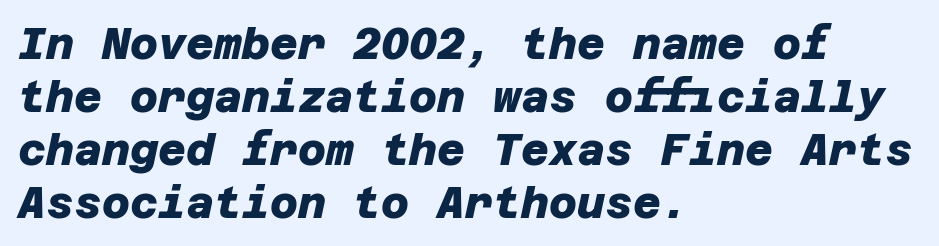
Q: Is the text bold? A: Yes.
Q: Is the typeface a serif or a sans-serif typeface? A: Sans-serif.
Q: Is the text underlined? A: No.
Q: How is the paragraph aligned? A: Left-aligned.
Q: Is the spacing between letters normal or unusually wide? A: Normal.
Q: Width (condensed, normal, or wide)? A: Normal.
Q: Stroke contrast? A: Low.
Q: x-height? A: Large.
